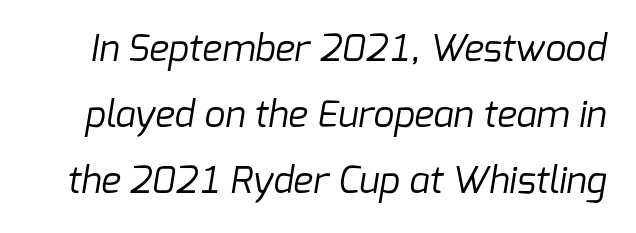
Q: Is the text bold? A: No.
Q: Is the typeface a serif or a sans-serif typeface? A: Sans-serif.
Q: Is the text underlined? A: No.
Q: Is the spacing between letters normal or unusually wide? A: Normal.
Q: Width (condensed, normal, or wide)? A: Normal.
Q: Stroke contrast? A: Low.
Q: x-height? A: Medium.
Q: Monospaced? A: No.
